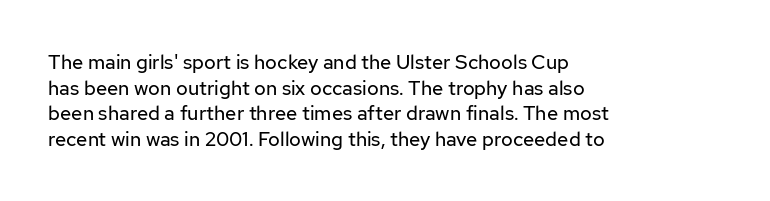
The image shows 20 px text type, upright; set left-aligned, normal line spacing (1.28x), normal letter spacing, not underlined.
